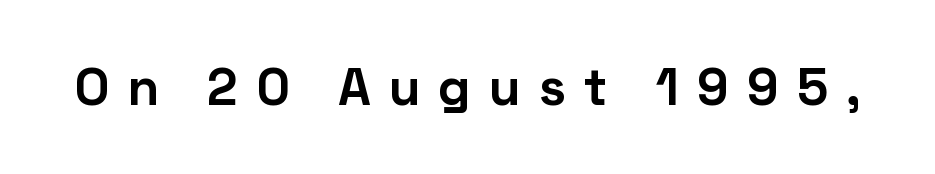
You could only call the tracking loose — the letters float apart. As a designer I'd log this as weight 700, bold. This sample uses an upright cut, with every glyph sitting square on the baseline. Looks like regular typesetting: each glyph gets only the width it needs. Unlike a traditional serif, this face leaves its strokes unadorned. Underlining? Definitely not there.
